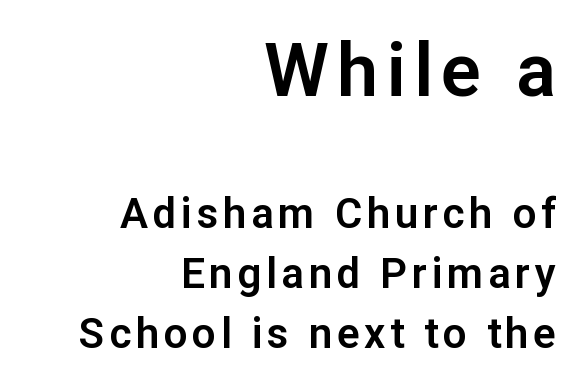
{"serif": "no", "italic": "no", "width": "normal", "stroke_contrast": "low", "x_height": "medium", "monospaced": "no", "underline": "no", "align": "right", "line_spacing": "normal", "line_spacing_ratio": 1.42, "larger_block": "first", "size_ratio": 1.76, "glyph_px": 74}
